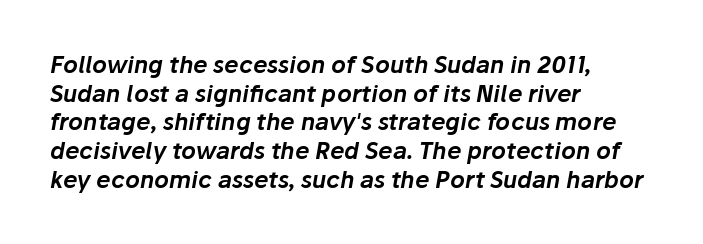
It's the slanting kind of type. Quick note: underline off. Compared with a centered layout, this one pins lines to the left instead. Quick note: interline space is typical.
